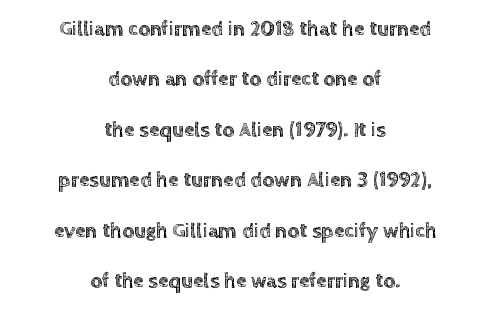
{"italic": "no", "underline": "no", "align": "center", "line_spacing": "loose", "line_spacing_ratio": 2.4, "letter_spacing": "normal", "letter_spacing_em": 0.0, "glyph_px": 21}
